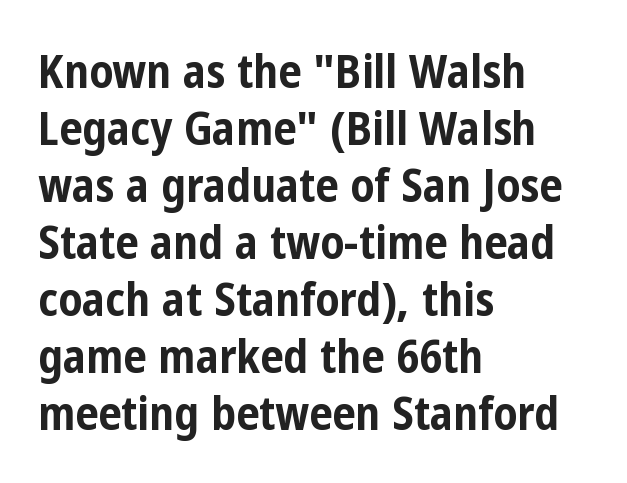
{"serif": "no", "italic": "no", "bold": "yes", "weight": "bold", "width": "condensed", "stroke_contrast": "low", "x_height": "medium", "monospaced": "no", "underline": "no", "align": "left", "line_spacing_ratio": 1.24, "letter_spacing": "normal", "letter_spacing_em": 0.0, "glyph_px": 46}
